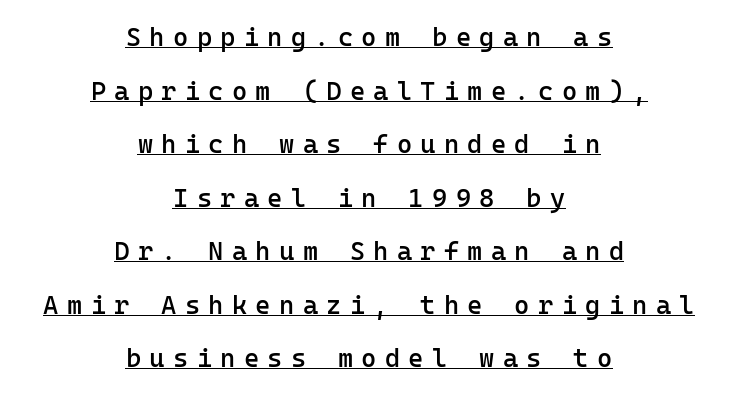
{"italic": "no", "bold": "semi", "underline": "yes", "align": "center", "line_spacing": "loose", "line_spacing_ratio": 2.06, "letter_spacing": "wide", "letter_spacing_em": 0.32, "glyph_px": 26}
